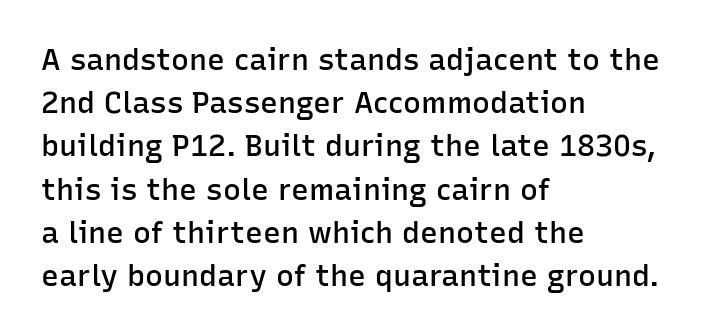
Q: Is the text bold? A: Semi-bold.
Q: Is the text italic (slanted)? A: No, it is upright.
Q: Is the typeface a serif or a sans-serif typeface? A: Sans-serif.
Q: Is the text underlined? A: No.
Q: How is the paragraph aligned? A: Left-aligned.
Q: Is the spacing between letters normal or unusually wide? A: Normal.
Q: Is the spacing between lines tight, normal or loose? A: Normal.
Q: Width (condensed, normal, or wide)? A: Normal.
Q: Stroke contrast? A: Low.
Q: x-height? A: Medium.
Q: Monospaced? A: No.
